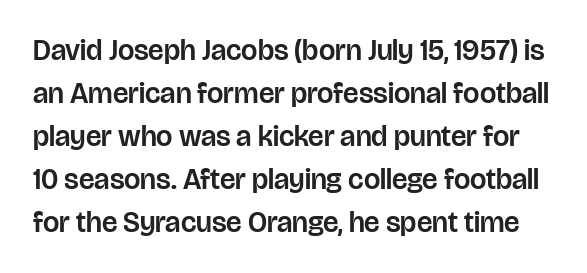
{"serif": "no", "italic": "no", "width": "normal", "stroke_contrast": "low", "x_height": "large", "monospaced": "no", "underline": "no", "line_spacing": "normal", "line_spacing_ratio": 1.48, "letter_spacing": "normal", "letter_spacing_em": 0.0, "glyph_px": 29}
